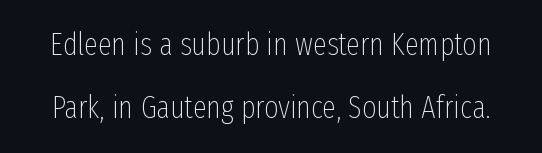
The image shows 31 px thin, condensed sans-serif type, upright; set loose line spacing (2.02x), normal letter spacing, not underlined; low stroke contrast and a medium x-height.
